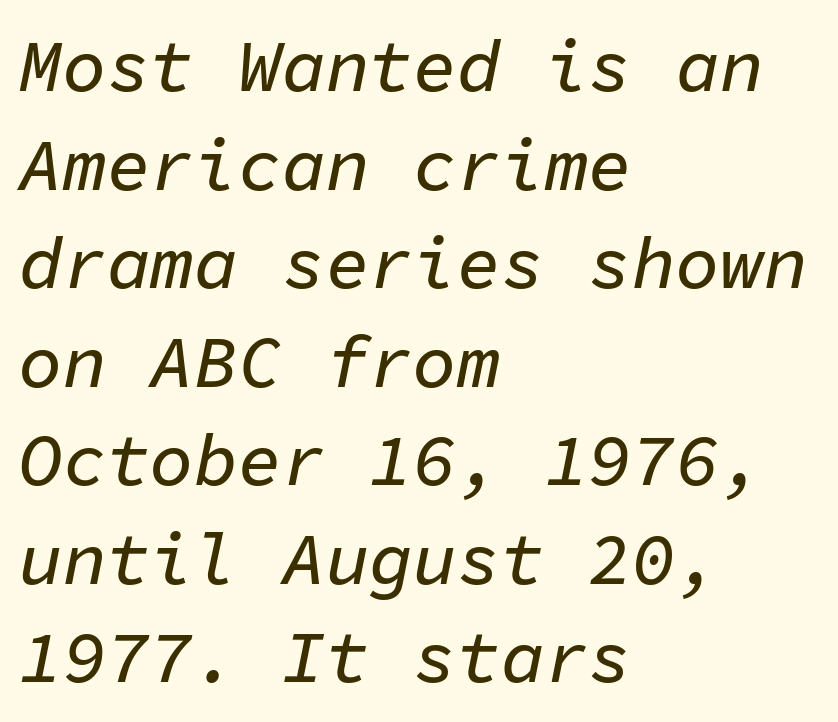
Q: Is the text italic (slanted)? A: Yes, it leans right by about 11 degrees.
Q: Is the text underlined? A: No.
Q: How is the paragraph aligned? A: Left-aligned.
Q: Is the spacing between letters normal or unusually wide? A: Normal.
Q: Is the spacing between lines tight, normal or loose? A: Normal.
Q: Width (condensed, normal, or wide)? A: Normal.
Q: Stroke contrast? A: Low.
Q: x-height? A: Medium.
Q: Monospaced? A: Yes.
